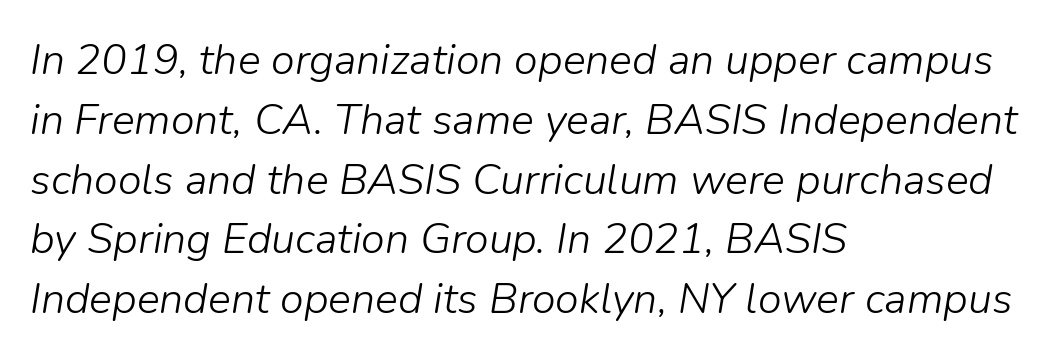
The image shows 43 px light type, italic (leaning right); set left-aligned, normal line spacing (1.39x), normal letter spacing, not underlined; low stroke contrast and a medium x-height.
